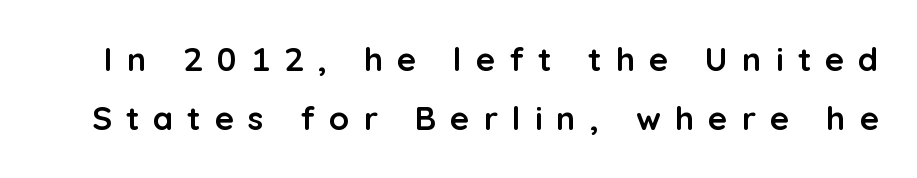
{"serif": "no", "italic": "no", "bold": "yes", "weight": "semibold", "width": "normal", "stroke_contrast": "low", "x_height": "medium", "monospaced": "no", "underline": "no", "line_spacing_ratio": 1.79, "letter_spacing": "wide", "letter_spacing_em": 0.42, "glyph_px": 33}
